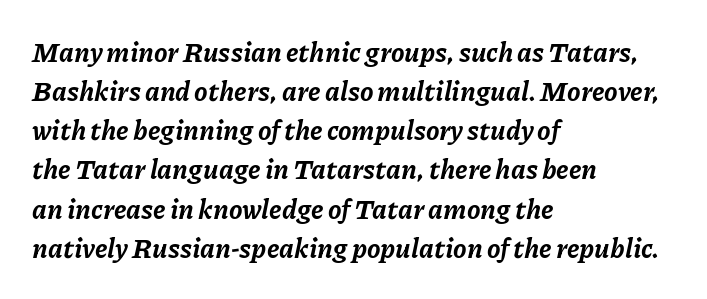
{"italic": "yes", "lean": "right", "slant_degrees": 11, "bold": "yes", "underline": "no", "align": "left", "line_spacing": "normal", "line_spacing_ratio": 1.45, "letter_spacing": "normal", "letter_spacing_em": 0.0, "glyph_px": 27}
